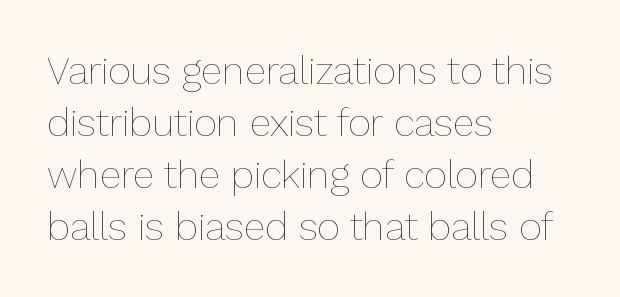
Q: Is the text bold? A: No.
Q: Is the text italic (slanted)? A: No, it is upright.
Q: Is the text underlined? A: No.
Q: How is the paragraph aligned? A: Left-aligned.
Q: Is the spacing between letters normal or unusually wide? A: Normal.
Q: Is the spacing between lines tight, normal or loose? A: Normal.
Q: Width (condensed, normal, or wide)? A: Normal.
Q: Stroke contrast? A: Low.
Q: x-height? A: Medium.
Q: Monospaced? A: No.
